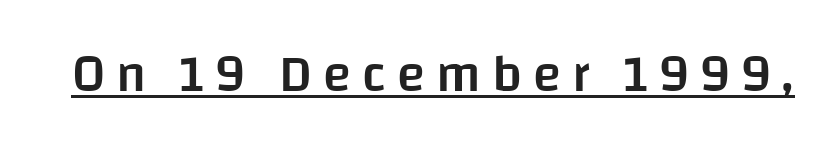
Q: Is the text bold? A: Semi-bold.
Q: Is the text italic (slanted)? A: No, it is upright.
Q: Is the typeface a serif or a sans-serif typeface? A: Sans-serif.
Q: Is the text underlined? A: Yes.
Q: Is the spacing between letters normal or unusually wide? A: Unusually wide.
Q: Width (condensed, normal, or wide)? A: Normal.
Q: Stroke contrast? A: Low.
Q: x-height? A: Large.
Q: Monospaced? A: No.
